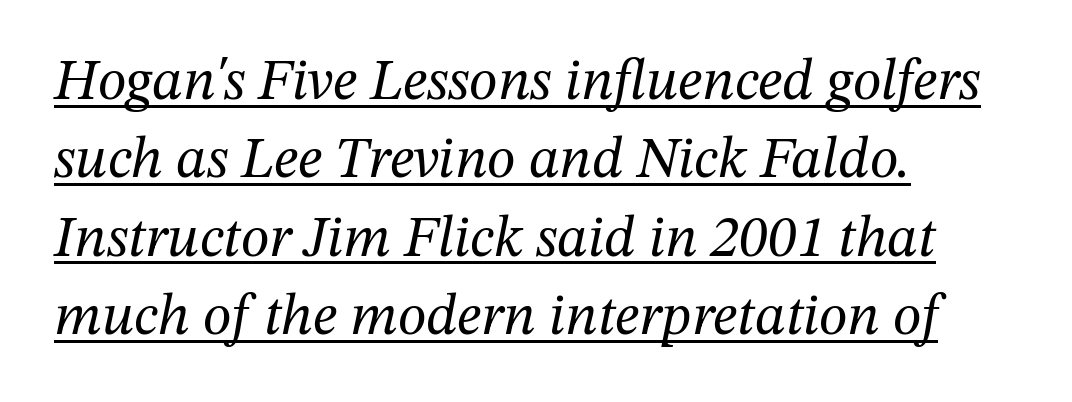
Q: Is the text bold? A: No.
Q: Is the text italic (slanted)? A: Yes, it leans right by about 12 degrees.
Q: Is the typeface a serif or a sans-serif typeface? A: Serif.
Q: Is the text underlined? A: Yes.
Q: How is the paragraph aligned? A: Left-aligned.
Q: Is the spacing between letters normal or unusually wide? A: Normal.
Q: Is the spacing between lines tight, normal or loose? A: Normal.
Q: Width (condensed, normal, or wide)? A: Normal.
Q: Stroke contrast? A: Medium.
Q: x-height? A: Medium.
Q: Monospaced? A: No.
